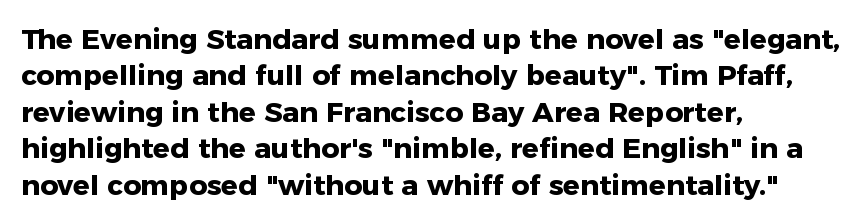
{"serif": "no", "italic": "no", "bold": "yes", "weight": "heavy", "width": "normal", "stroke_contrast": "low", "x_height": "medium", "monospaced": "no", "underline": "no", "align": "left", "line_spacing": "normal", "line_spacing_ratio": 1.3, "letter_spacing": "normal", "letter_spacing_em": 0.0, "glyph_px": 28}
